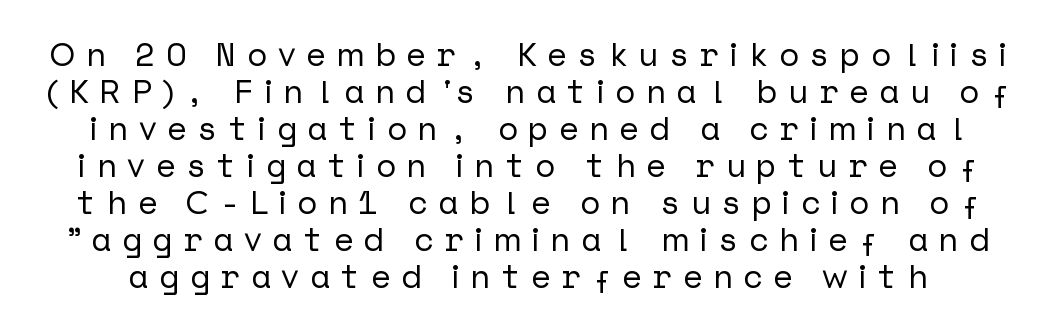
{"serif": "no", "italic": "no", "width": "normal", "stroke_contrast": "low", "x_height": "medium", "underline": "no", "line_spacing": "tight", "line_spacing_ratio": 1.12, "letter_spacing": "wide", "letter_spacing_em": 0.33, "glyph_px": 33}
